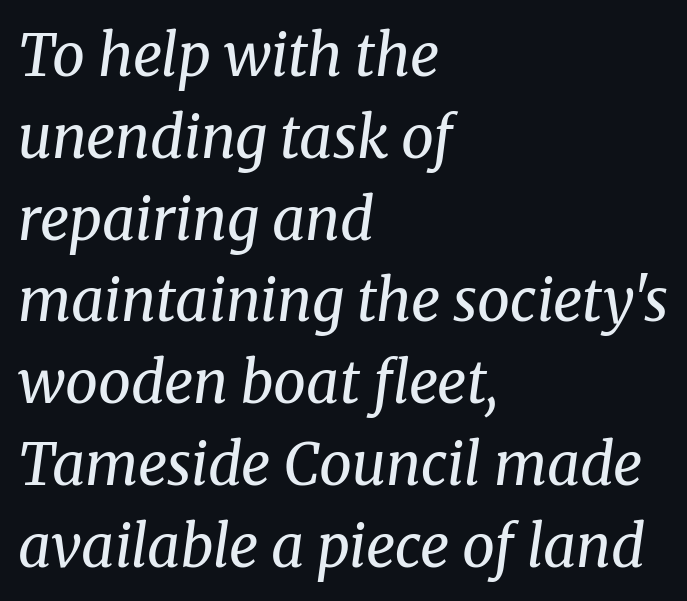
Q: Is the text bold? A: No.
Q: Is the text italic (slanted)? A: Yes, it leans right by about 8 degrees.
Q: Is the typeface a serif or a sans-serif typeface? A: Serif.
Q: Is the text underlined? A: No.
Q: How is the paragraph aligned? A: Left-aligned.
Q: Is the spacing between letters normal or unusually wide? A: Normal.
Q: Is the spacing between lines tight, normal or loose? A: Normal.
Q: Width (condensed, normal, or wide)? A: Normal.
Q: Stroke contrast? A: Medium.
Q: x-height? A: Medium.
Q: Monospaced? A: No.
